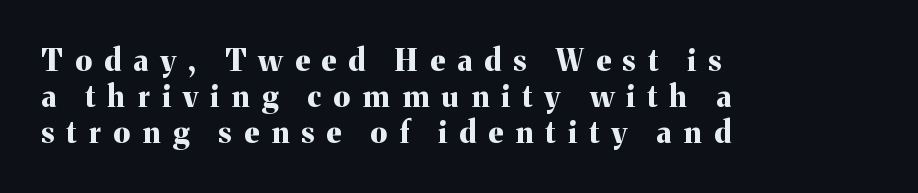
The image shows 30 px bold serif type, upright; set left-aligned, line spacing 1.2x, unusually wide letter spacing (+0.41 em), not underlined; medium stroke contrast and a medium x-height.
